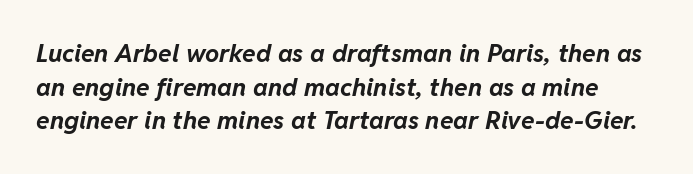
The image shows 25 px bold type, italic (leaning right); set normal line spacing (1.35x), normal letter spacing, not underlined.
